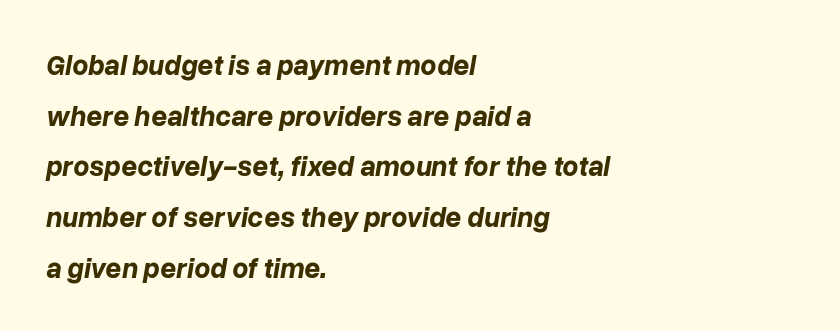
Descender tails drop into unmarked territory. This sample uses plain, unmodified letter spacing. On the weight axis this lands at bold, roughly 700. Character widths vary here, with narrow letters taking less room than wide ones. Compared with ordinary roman type, these characters are visibly tilted. The setting favours the left margin, as ordinary paragraphs usually do.
